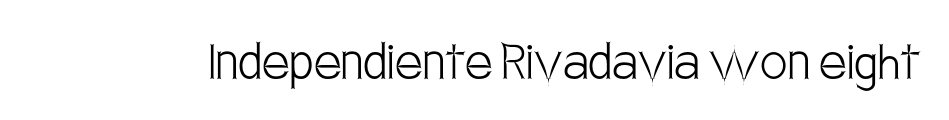
Caption: standard tracking, unaltered. Varying glyph widths throughout — classic text-font behaviour. Ascenders rise straight up at ninety degrees. The designer went with a sans here, leaving each stem footless. Is the stroke heavy? The answer is a plain regular-or-lighter.
